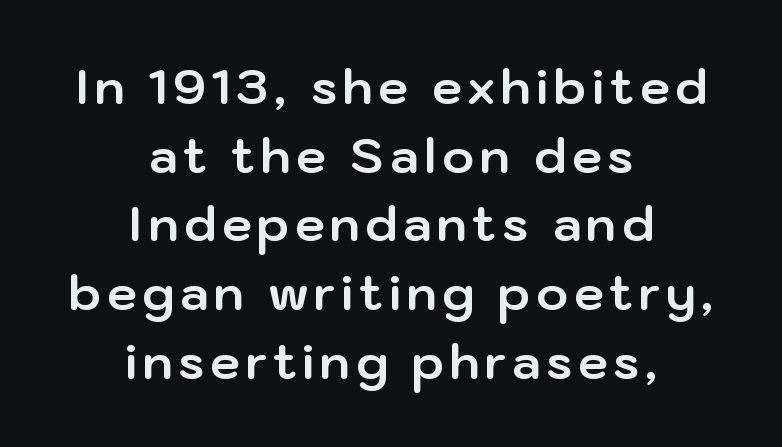
The image shows 48 px bold sans-serif type, upright; set centered, normal line spacing (1.43x), not underlined; low stroke contrast and a medium x-height.
